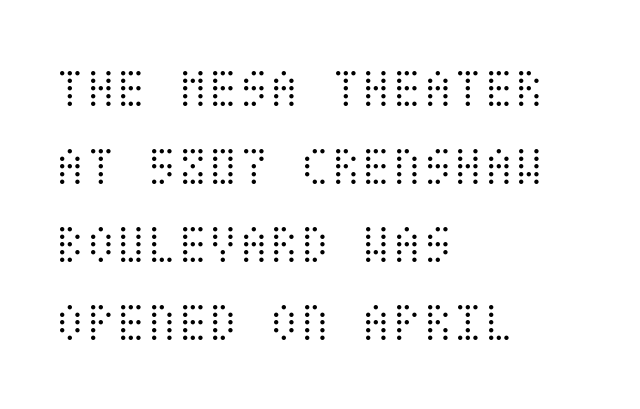
{"italic": "no", "bold": "no", "weight": "light", "width": "condensed", "stroke_contrast": "medium", "x_height": "large", "underline": "no", "align": "left", "line_spacing": "normal", "line_spacing_ratio": 1.39, "letter_spacing": "normal", "letter_spacing_em": 0.0, "glyph_px": 56}
